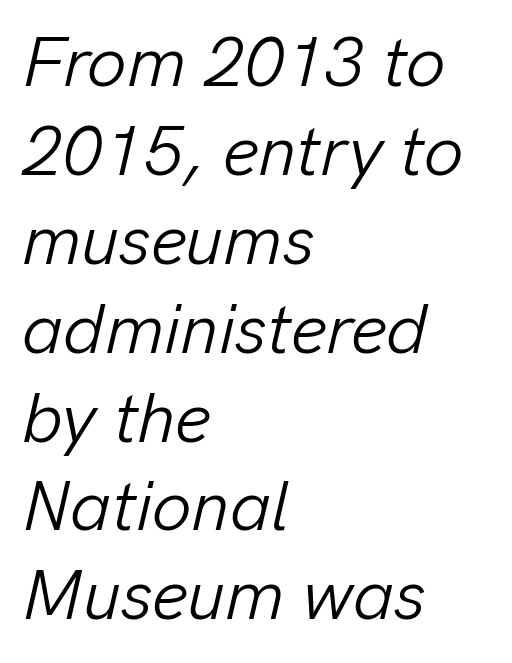
{"italic": "yes", "lean": "right", "slant_degrees": 13, "bold": "no", "weight": "light", "width": "normal", "stroke_contrast": "low", "x_height": "medium", "monospaced": "no", "underline": "no", "align": "left", "line_spacing": "normal", "line_spacing_ratio": 1.27, "letter_spacing": "normal", "letter_spacing_em": 0.0, "glyph_px": 70}
